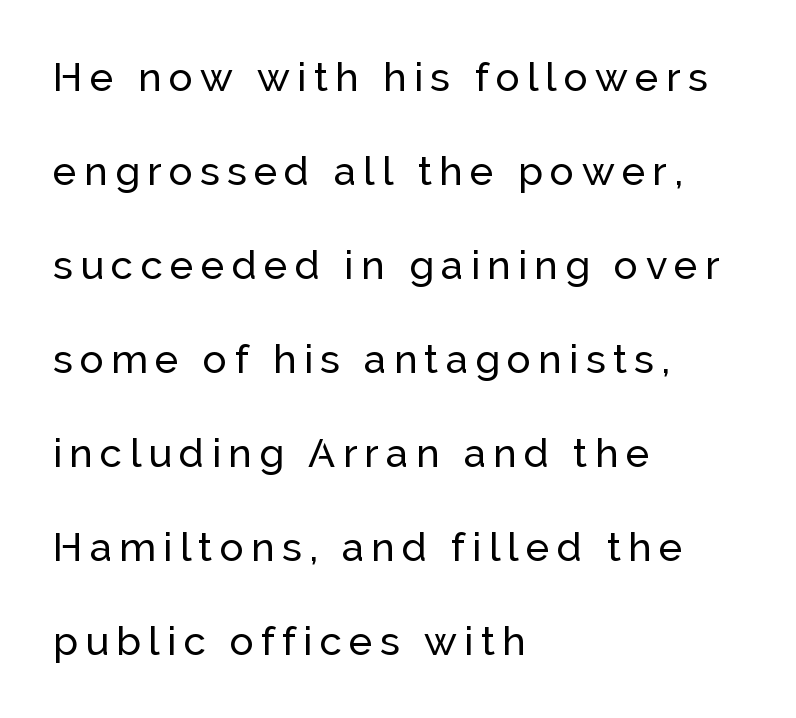
Q: Is the text italic (slanted)? A: No, it is upright.
Q: Is the typeface a serif or a sans-serif typeface? A: Sans-serif.
Q: Is the text underlined? A: No.
Q: How is the paragraph aligned? A: Left-aligned.
Q: Is the spacing between lines tight, normal or loose? A: Loose.
Q: Width (condensed, normal, or wide)? A: Normal.
Q: Stroke contrast? A: Low.
Q: x-height? A: Medium.
Q: Monospaced? A: No.
